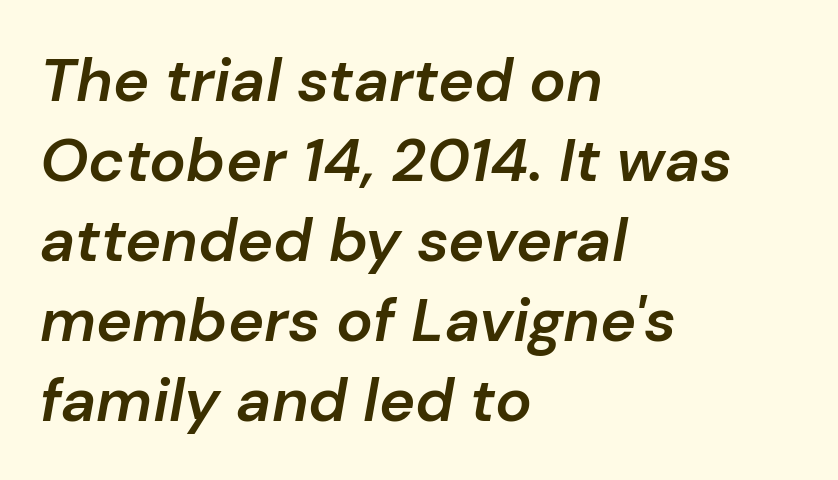
The image shows 61 px semibold type, italic (leaning right); set left-aligned, normal line spacing (1.31x), normal letter spacing, not underlined; low stroke contrast and a medium x-height.
